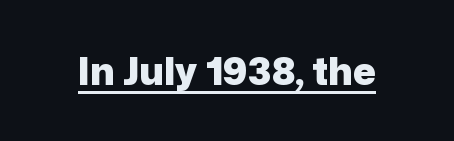
The image shows 38 px heavy sans-serif type, upright; set normal letter spacing, underlined; low stroke contrast and a medium x-height.
